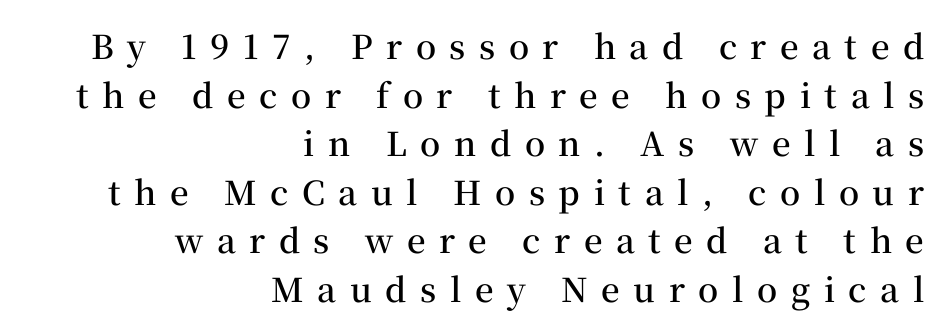
Quick note: underline off. The line-height multiplier appears to be the usual default. Is this a fixed-width face? No — the glyphs have proportional, varying widths. Style check: upright. Teacher's note: observe the even right margin — that is flush-right alignment.
